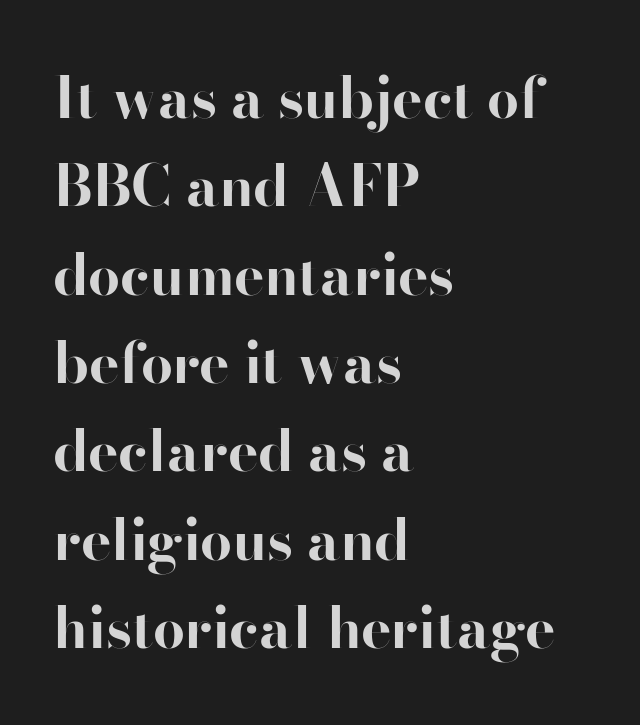
Q: Is the text bold? A: Yes.
Q: Is the text italic (slanted)? A: No, it is upright.
Q: Is the typeface a serif or a sans-serif typeface? A: Sans-serif.
Q: Is the text underlined? A: No.
Q: How is the paragraph aligned? A: Left-aligned.
Q: Is the spacing between letters normal or unusually wide? A: Normal.
Q: Is the spacing between lines tight, normal or loose? A: Normal.
Q: Width (condensed, normal, or wide)? A: Normal.
Q: Stroke contrast? A: High.
Q: x-height? A: Small.
Q: Monospaced? A: No.
